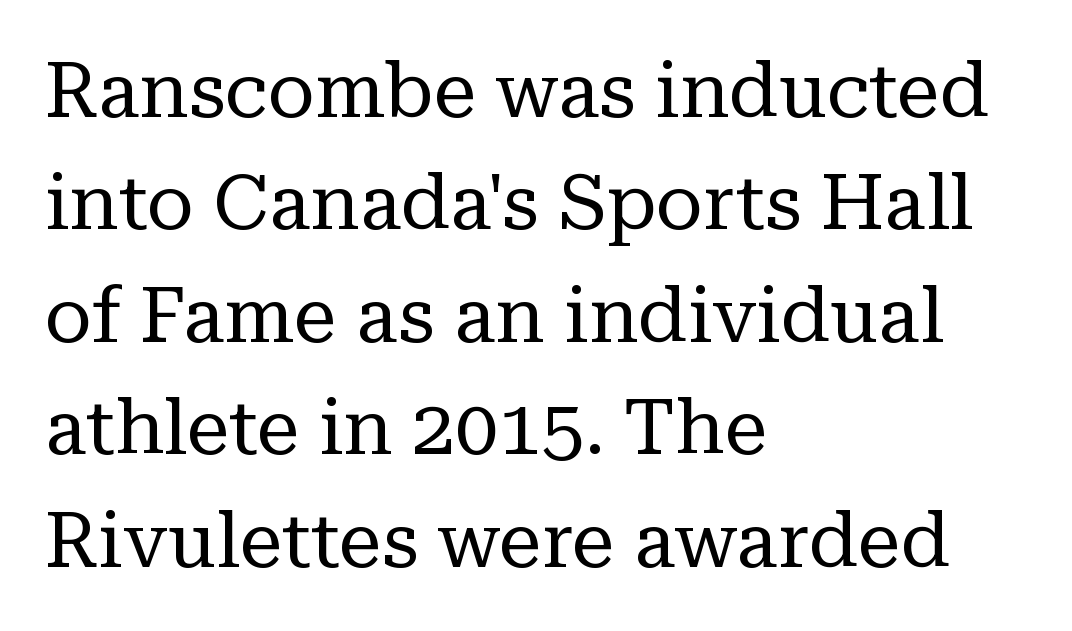
The image shows 77 px regular-weight serif type, upright; set left-aligned, normal line spacing (1.46x), normal letter spacing, not underlined; low stroke contrast and a medium x-height.
